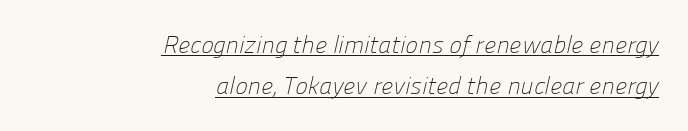
Q: Is the text bold? A: No.
Q: Is the text underlined? A: Yes.
Q: How is the paragraph aligned? A: Right-aligned.
Q: Is the spacing between letters normal or unusually wide? A: Normal.
